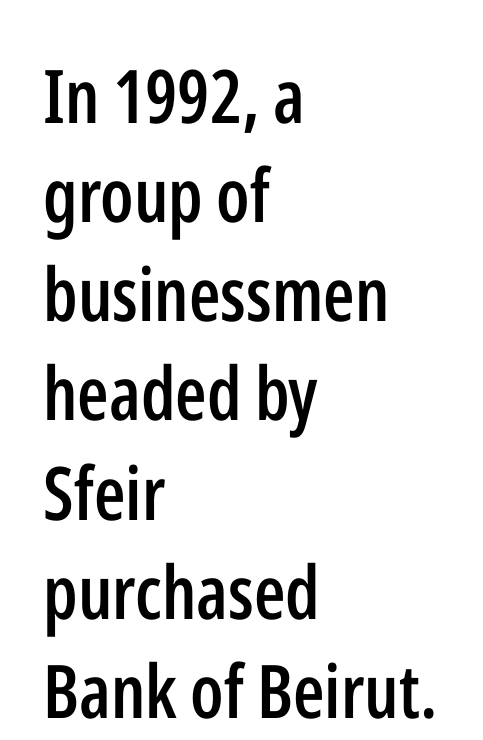
The image shows 74 px semibold, condensed sans-serif type, upright; set left-aligned, normal line spacing (1.34x), normal letter spacing, not underlined; low stroke contrast and a medium x-height.
